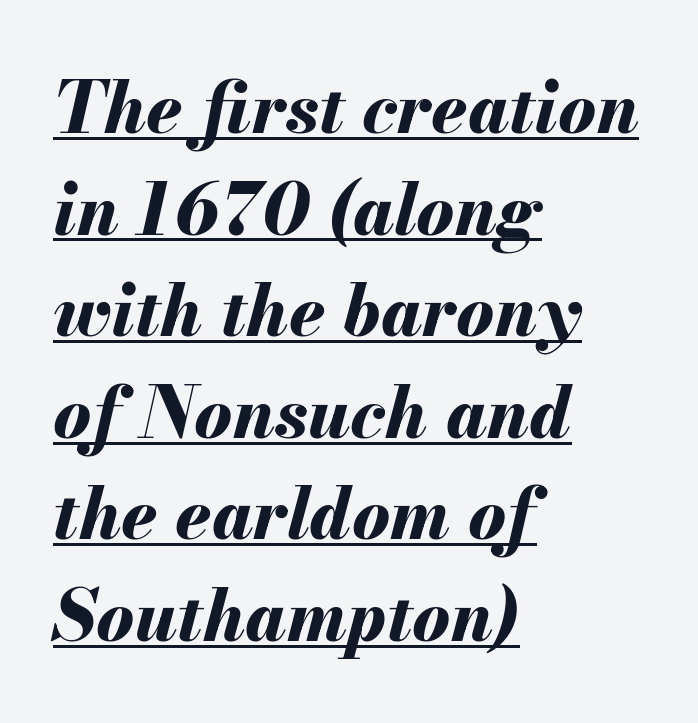
This sample is left-justified, so line endings fall wherever the words run out. Pretty heavy lettering here — definitely bold. The specimen reads as italic at a glance. Emphasis is given by a line drawn under the lettering.
